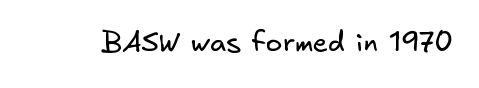
Q: Is the text bold? A: No.
Q: Is the typeface a serif or a sans-serif typeface? A: Sans-serif.
Q: Is the text underlined? A: No.
Q: Is the spacing between letters normal or unusually wide? A: Normal.
Q: Width (condensed, normal, or wide)? A: Normal.
Q: Stroke contrast? A: Low.
Q: x-height? A: Small.
